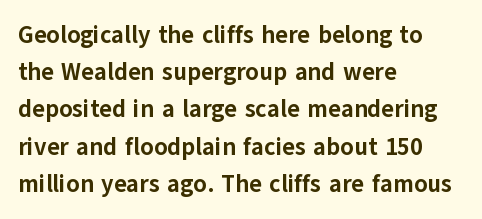
{"italic": "no", "bold": "yes", "underline": "no", "align": "left", "line_spacing": "normal", "line_spacing_ratio": 1.55, "letter_spacing": "normal", "letter_spacing_em": 0.0, "glyph_px": 24}
